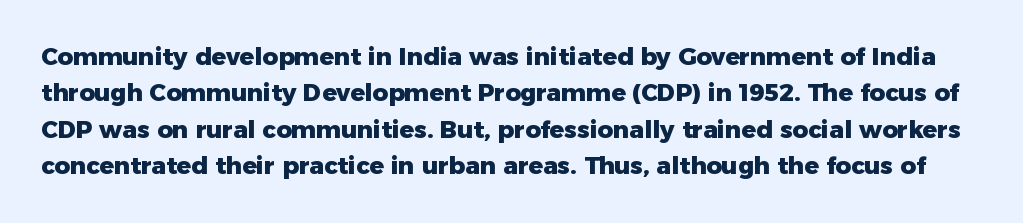
Q: Is the text bold? A: Yes.
Q: Is the text italic (slanted)? A: No, it is upright.
Q: Is the text underlined? A: No.
Q: Is the spacing between letters normal or unusually wide? A: Normal.
Q: Is the spacing between lines tight, normal or loose? A: Normal.
